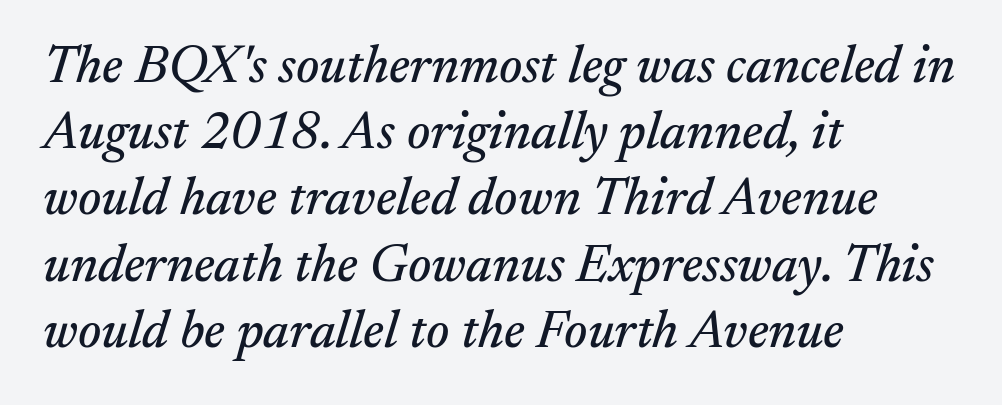
Serif or sans? Serif — the stroke terminals have little feet. Looks like regular typesetting: each glyph gets only the width it needs. Leftover space on each line is placed entirely after the last word. Honestly, the row spacing looks completely unremarkable. The strip under each line holds only bare page. Every character sits at an angle, as italics do.
